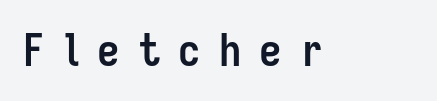
{"serif": "no", "italic": "no", "bold": "yes", "weight": "semibold", "width": "condensed", "stroke_contrast": "low", "x_height": "medium", "monospaced": "no", "underline": "no", "letter_spacing": "wide", "letter_spacing_em": 0.4, "glyph_px": 45}
